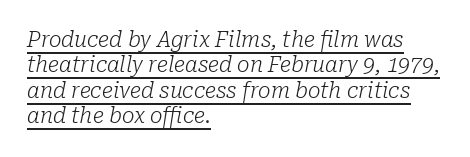
Compared with typical body copy, the letter spacing here is the same. It's the slanting kind of type. Each line starts at the same left margin while the right side varies. A light-to-regular cut is what we see here. Beneath each row of characters lies a ruled line.
